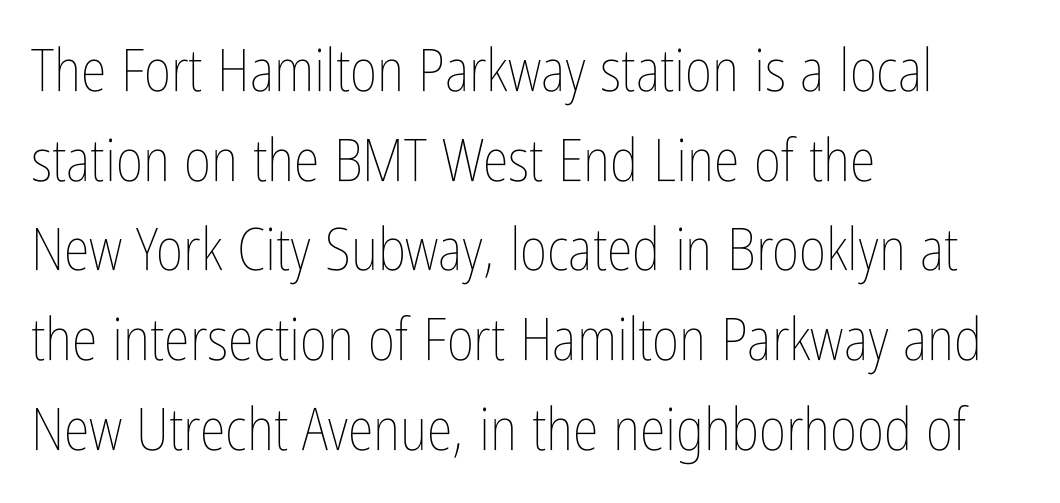
{"italic": "no", "bold": "no", "weight": "thin", "width": "condensed", "stroke_contrast": "low", "x_height": "medium", "monospaced": "no", "underline": "no", "align": "left", "line_spacing": "normal", "line_spacing_ratio": 1.52, "letter_spacing": "normal", "letter_spacing_em": 0.0, "glyph_px": 59}
